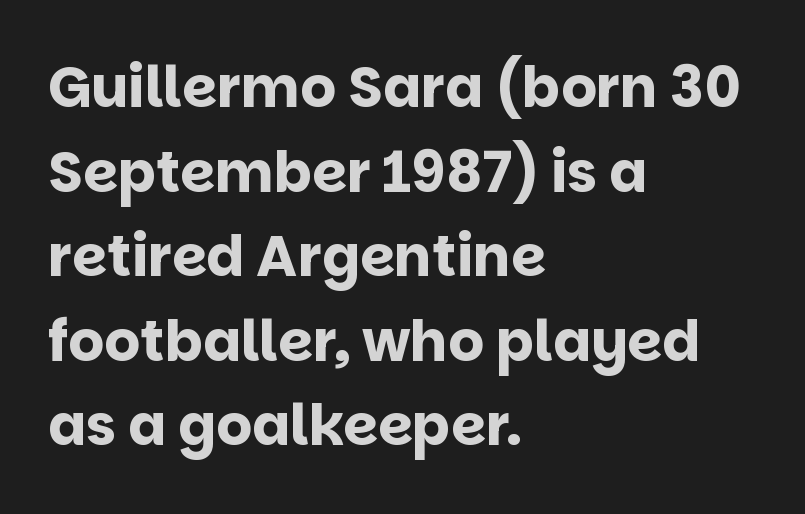
{"serif": "no", "italic": "no", "bold": "yes", "weight": "bold", "width": "normal", "stroke_contrast": "low", "x_height": "large", "monospaced": "no", "underline": "no", "align": "left", "line_spacing": "normal", "line_spacing_ratio": 1.51, "letter_spacing": "normal", "letter_spacing_em": 0.0, "glyph_px": 56}
